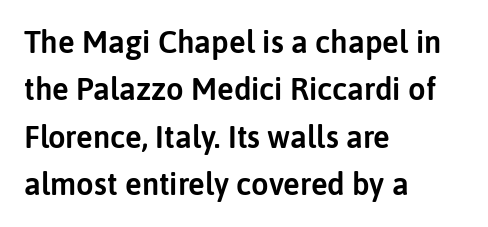
Q: Is the text italic (slanted)? A: No, it is upright.
Q: Is the typeface a serif or a sans-serif typeface? A: Sans-serif.
Q: Is the text underlined? A: No.
Q: How is the paragraph aligned? A: Left-aligned.
Q: Is the spacing between letters normal or unusually wide? A: Normal.
Q: Is the spacing between lines tight, normal or loose? A: Normal.
Q: Width (condensed, normal, or wide)? A: Normal.
Q: Stroke contrast? A: Low.
Q: x-height? A: Medium.
Q: Monospaced? A: No.
